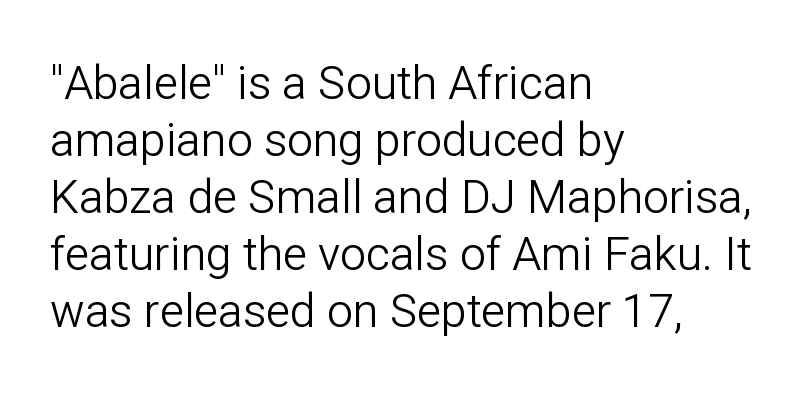
Q: Is the text bold? A: No.
Q: Is the text italic (slanted)? A: No, it is upright.
Q: Is the typeface a serif or a sans-serif typeface? A: Sans-serif.
Q: Is the text underlined? A: No.
Q: How is the paragraph aligned? A: Left-aligned.
Q: Is the spacing between letters normal or unusually wide? A: Normal.
Q: Width (condensed, normal, or wide)? A: Normal.
Q: Stroke contrast? A: Low.
Q: x-height? A: Medium.
Q: Monospaced? A: No.
